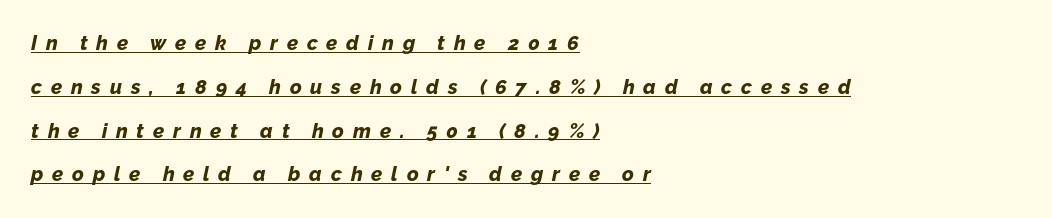
The rendering uses a large line-height, opening up the rows. In terms of posture, this sample is oblique. The typesetter has applied underlining to the passage shown. Loose tracking; the words dissolve into strings of separated letters. What weight is shown? A full bold with thick strokes. The ragged edge is on the right, which tells us the setting is flush left.
